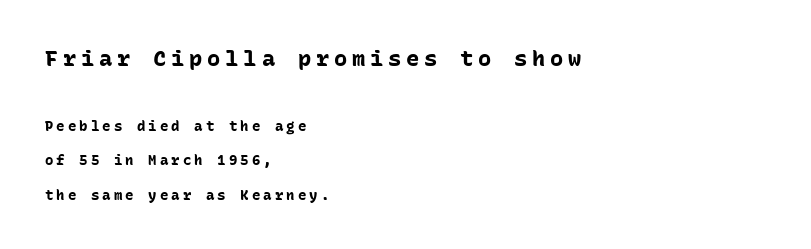
Q: Is the text bold? A: Yes.
Q: Is the text italic (slanted)? A: No, it is upright.
Q: Is the text underlined? A: No.
Q: How is the paragraph aligned? A: Left-aligned.
Q: Is the spacing between letters normal or unusually wide? A: Unusually wide.
Q: Is the spacing between lines tight, normal or loose? A: Loose.
Q: Which block of text is set in a larger size, the first (top) or the second (bottom)? A: The first (top) one.
